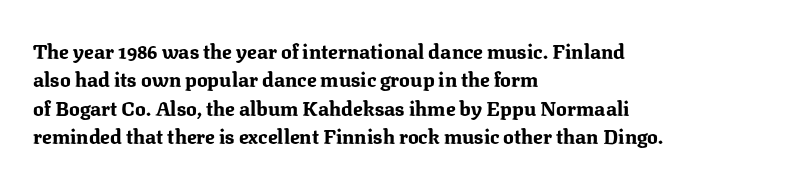
The image shows 20 px bold type, upright; set left-aligned, normal line spacing (1.42x), normal letter spacing, not underlined.
